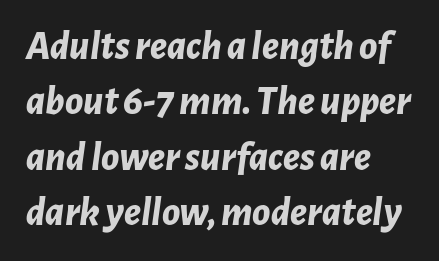
A student would call this left alignment; a typographer would say flush left, rag right. Compared with ordinary roman type, these characters are visibly tilted. There is no visible air inserted between adjacent glyphs. Do the characters align in a grid? No, the font is proportional. As a designer I'd log this as weight 700, bold. If you measured baseline to baseline, you'd find a middling distance.
